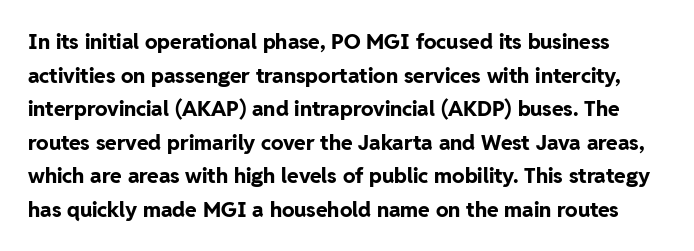
Leading: standard. What stands out about the letter spacing? Nothing — it is the standard amount. In terms of posture, this sample is upright. A bare baseline throughout the passage. On the weight axis this lands at bold, roughly 700.
